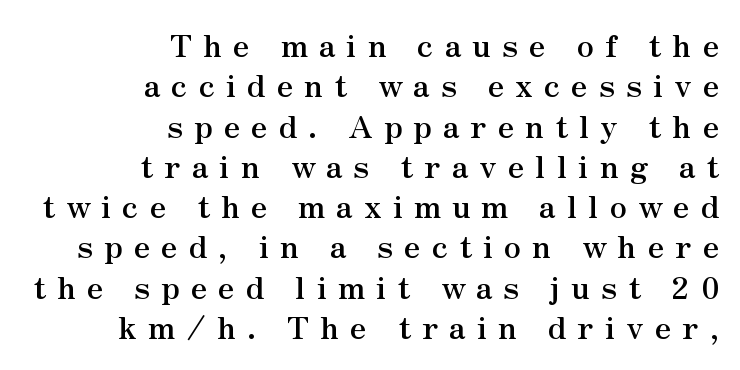
Honestly, the letter spacing is so wide it's the main thing you notice. Every stem runs plumb, perpendicular to the baseline. Plenty of ink on the page — the face is bold. The baseline area is clear.
